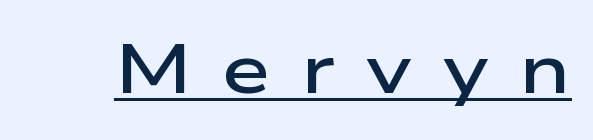
Q: Is the text bold? A: Semi-bold.
Q: Is the text italic (slanted)? A: No, it is upright.
Q: Is the typeface a serif or a sans-serif typeface? A: Sans-serif.
Q: Is the text underlined? A: Yes.
Q: Is the spacing between letters normal or unusually wide? A: Unusually wide.
Q: Width (condensed, normal, or wide)? A: Wide.
Q: Stroke contrast? A: Low.
Q: x-height? A: Medium.
Q: Monospaced? A: No.
